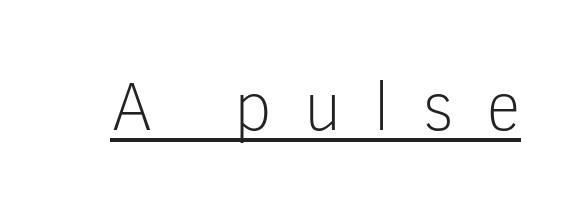
Q: Is the text bold? A: No.
Q: Is the text italic (slanted)? A: No, it is upright.
Q: Is the typeface a serif or a sans-serif typeface? A: Sans-serif.
Q: Is the text underlined? A: Yes.
Q: Is the spacing between letters normal or unusually wide? A: Unusually wide.
Q: Width (condensed, normal, or wide)? A: Normal.
Q: Stroke contrast? A: Low.
Q: x-height? A: Medium.
Q: Monospaced? A: No.
